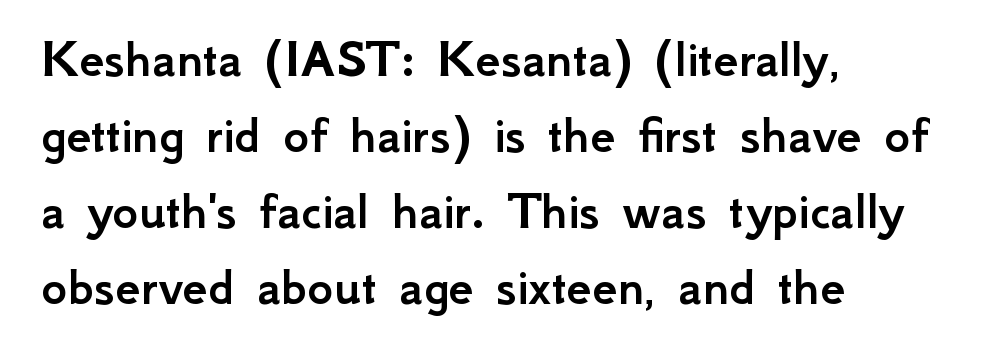
This sample keeps an unexceptional amount of space between lines. Reading down the block, your eye returns to a fixed left position each line. This is the regular roman posture of the typeface. Beneath every word, the page is bare. The type family on display is of the sans-serif kind.
